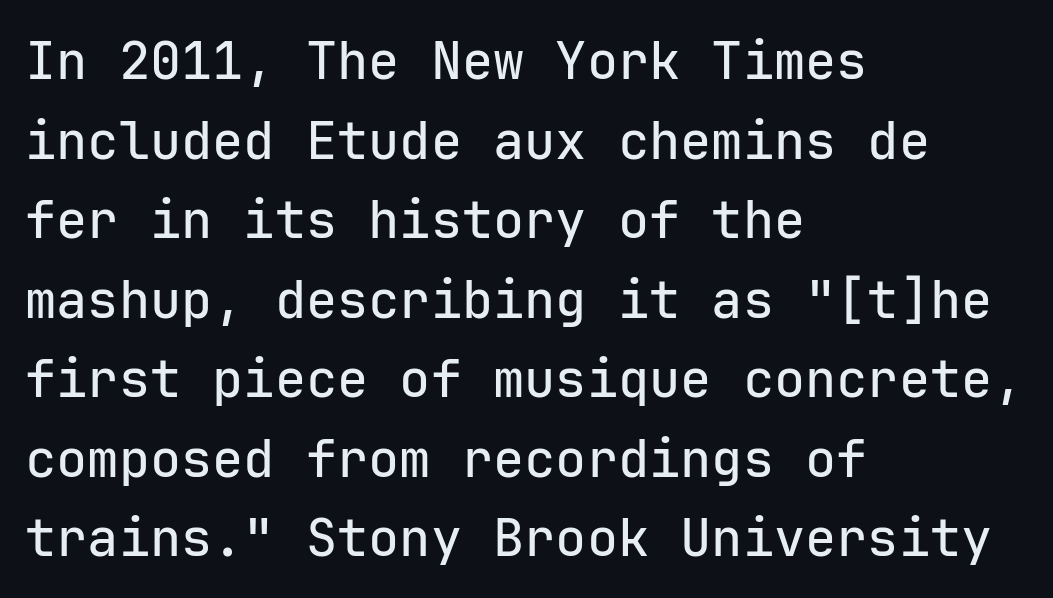
The image shows 52 px sans-serif type, upright, monospaced; set left-aligned, normal line spacing (1.53x), normal letter spacing, not underlined; low stroke contrast and a medium x-height.
